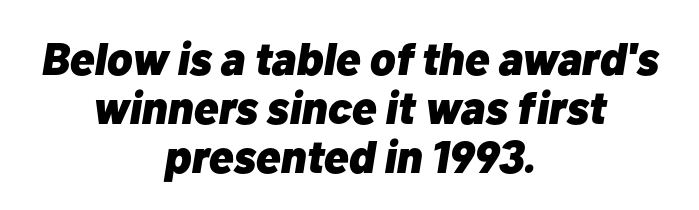
Q: Is the text bold? A: Yes.
Q: Is the text italic (slanted)? A: Yes, it leans right by about 10 degrees.
Q: Is the text underlined? A: No.
Q: How is the paragraph aligned? A: Centered.
Q: Is the spacing between letters normal or unusually wide? A: Normal.
Q: Is the spacing between lines tight, normal or loose? A: Tight.
Q: Width (condensed, normal, or wide)? A: Normal.
Q: Stroke contrast? A: Low.
Q: x-height? A: Medium.
Q: Monospaced? A: No.
